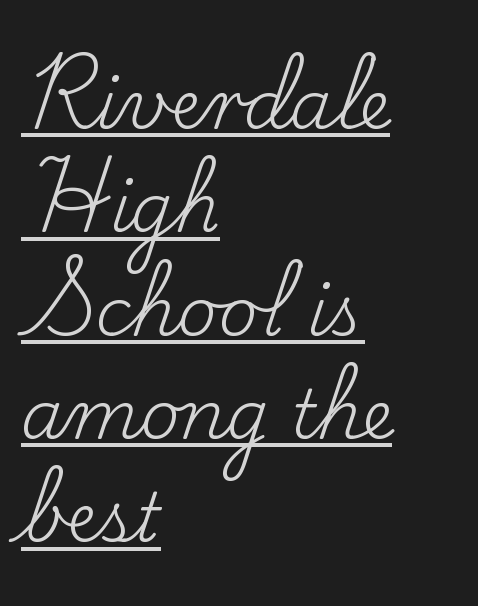
What decoration does the sample have? An underline. Short and long lines alike share a common starting point at left. What's the leading like? Ordinary, nothing unusual. Counters stay open thanks to moderate or lighter strokes. Spacing verdict: proportional, widths tailored to each character.
